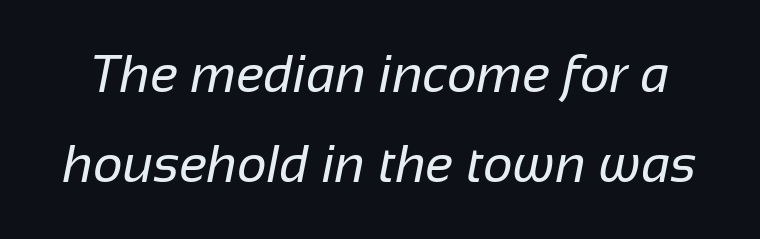
Q: Is the text bold? A: No.
Q: Is the typeface a serif or a sans-serif typeface? A: Sans-serif.
Q: Is the text underlined? A: No.
Q: Is the spacing between letters normal or unusually wide? A: Normal.
Q: Width (condensed, normal, or wide)? A: Normal.
Q: Stroke contrast? A: Low.
Q: x-height? A: Medium.
Q: Monospaced? A: No.
